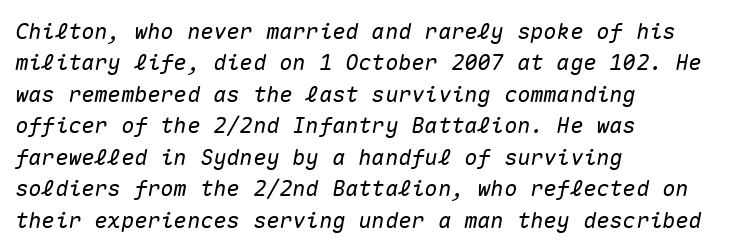
{"italic": "yes", "lean": "right", "slant_degrees": 10, "underline": "no", "align": "left", "line_spacing": "normal", "line_spacing_ratio": 1.43, "letter_spacing": "normal", "letter_spacing_em": 0.0, "glyph_px": 22}
